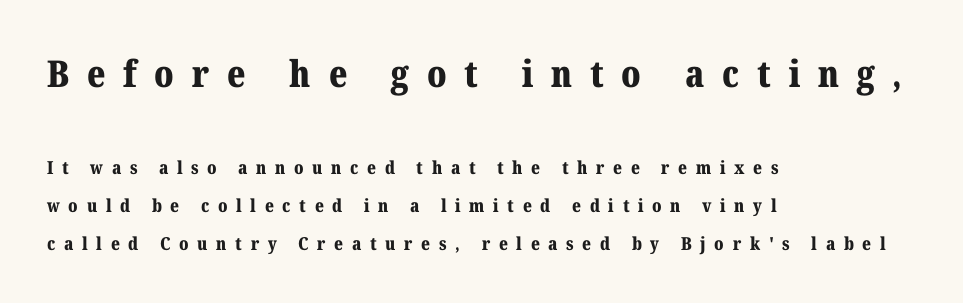
{"serif": "yes", "italic": "no", "bold": "yes", "weight": "bold", "width": "normal", "stroke_contrast": "medium", "x_height": "medium", "monospaced": "no", "underline": "no", "align": "left", "line_spacing": "loose", "line_spacing_ratio": 2.1, "letter_spacing": "wide", "letter_spacing_em": 0.48, "larger_block": "first", "size_ratio": 2.06, "glyph_px": 37}
